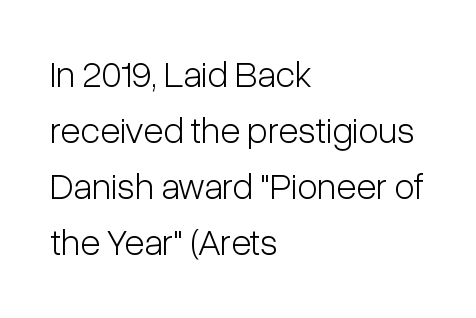
The image shows 37 px light, condensed sans-serif type, upright; set left-aligned, normal line spacing (1.51x), normal letter spacing, not underlined; low stroke contrast and a medium x-height.
